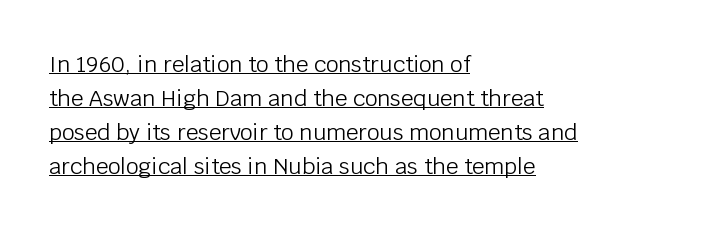
The image shows 22 px text type, upright; set left-aligned, normal line spacing (1.55x), normal letter spacing, underlined.
